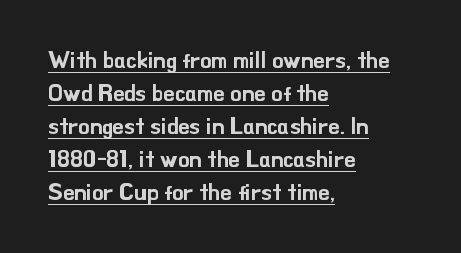
{"italic": "no", "underline": "yes", "align": "left", "line_spacing": "normal", "line_spacing_ratio": 1.44, "letter_spacing": "normal", "letter_spacing_em": 0.0, "glyph_px": 23}
